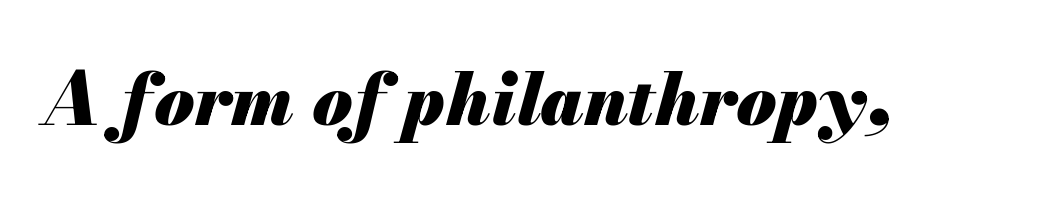
The image shows 73 px heavy type, italic (leaning right); set normal letter spacing, not underlined; medium stroke contrast and a small x-height.
